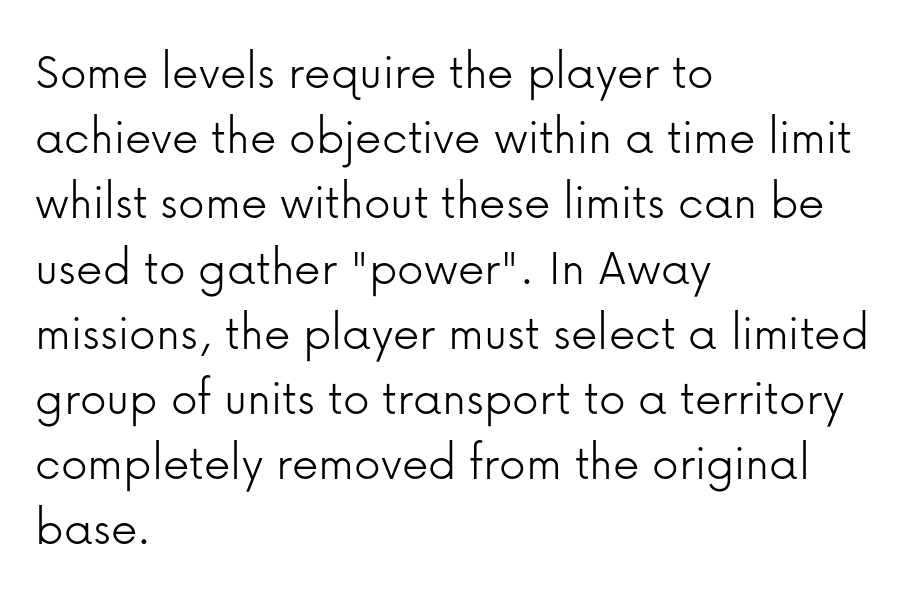
Q: Is the text bold? A: No.
Q: Is the text italic (slanted)? A: No, it is upright.
Q: Is the typeface a serif or a sans-serif typeface? A: Sans-serif.
Q: Is the text underlined? A: No.
Q: How is the paragraph aligned? A: Left-aligned.
Q: Is the spacing between letters normal or unusually wide? A: Normal.
Q: Width (condensed, normal, or wide)? A: Normal.
Q: Stroke contrast? A: Low.
Q: x-height? A: Medium.
Q: Monospaced? A: No.
